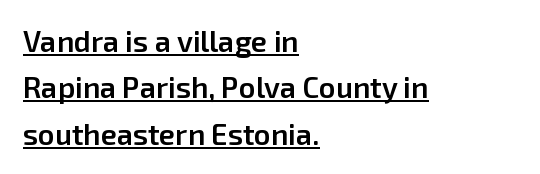
Q: Is the text bold? A: Semi-bold.
Q: Is the text italic (slanted)? A: No, it is upright.
Q: Is the typeface a serif or a sans-serif typeface? A: Sans-serif.
Q: Is the text underlined? A: Yes.
Q: How is the paragraph aligned? A: Left-aligned.
Q: Is the spacing between letters normal or unusually wide? A: Normal.
Q: Is the spacing between lines tight, normal or loose? A: Normal.
Q: Width (condensed, normal, or wide)? A: Normal.
Q: Stroke contrast? A: Low.
Q: x-height? A: Medium.
Q: Monospaced? A: No.
